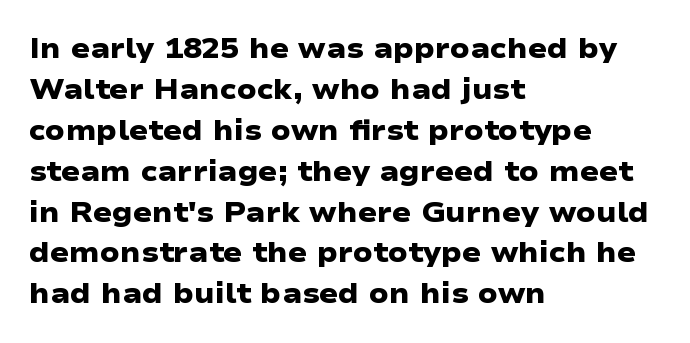
Q: Is the text bold? A: Yes.
Q: Is the typeface a serif or a sans-serif typeface? A: Sans-serif.
Q: Is the text underlined? A: No.
Q: How is the paragraph aligned? A: Left-aligned.
Q: Is the spacing between letters normal or unusually wide? A: Normal.
Q: Is the spacing between lines tight, normal or loose? A: Normal.
Q: Width (condensed, normal, or wide)? A: Wide.
Q: Stroke contrast? A: Low.
Q: x-height? A: Medium.
Q: Monospaced? A: No.
